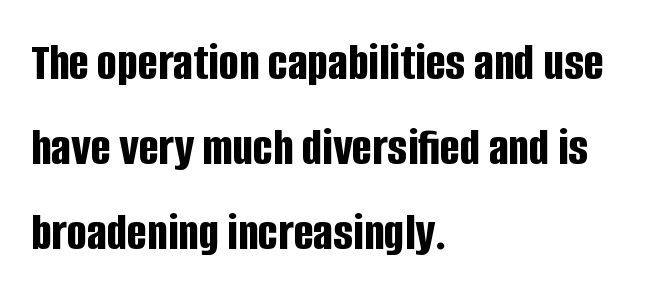
{"serif": "no", "italic": "no", "bold": "yes", "weight": "bold", "width": "condensed", "stroke_contrast": "low", "x_height": "large", "monospaced": "no", "underline": "no", "align": "left", "line_spacing": "normal", "line_spacing_ratio": 1.6, "letter_spacing": "normal", "letter_spacing_em": 0.0, "glyph_px": 53}
